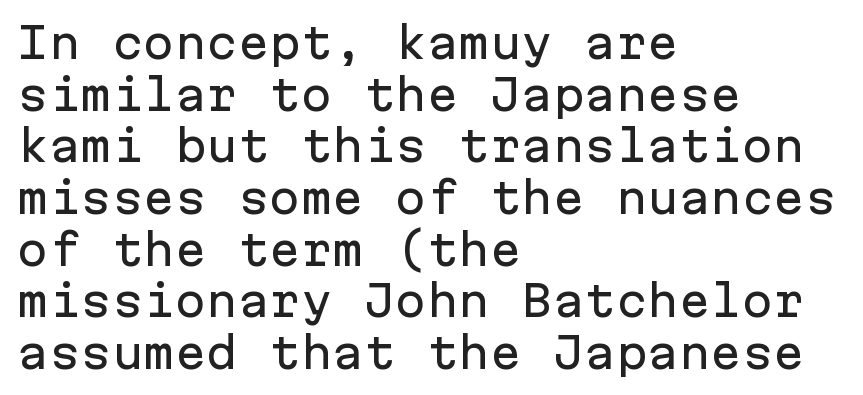
This rendering uses left alignment, leaving the right contour irregular. A typesetter would label this face a sans. Decoration check: the copy has no underline. Ascenders rise straight up at ninety degrees.
